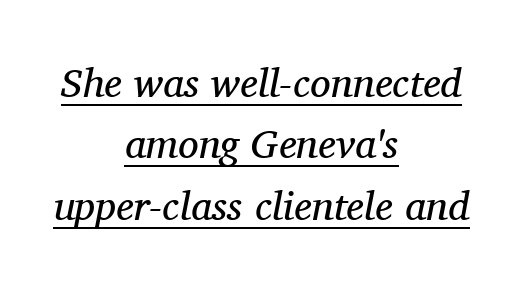
Q: Is the text bold? A: No.
Q: Is the text italic (slanted)? A: Yes, it leans right by about 11 degrees.
Q: Is the typeface a serif or a sans-serif typeface? A: Serif.
Q: Is the text underlined? A: Yes.
Q: How is the paragraph aligned? A: Centered.
Q: Is the spacing between letters normal or unusually wide? A: Normal.
Q: Is the spacing between lines tight, normal or loose? A: Normal.
Q: Width (condensed, normal, or wide)? A: Normal.
Q: Stroke contrast? A: Medium.
Q: x-height? A: Medium.
Q: Monospaced? A: No.
